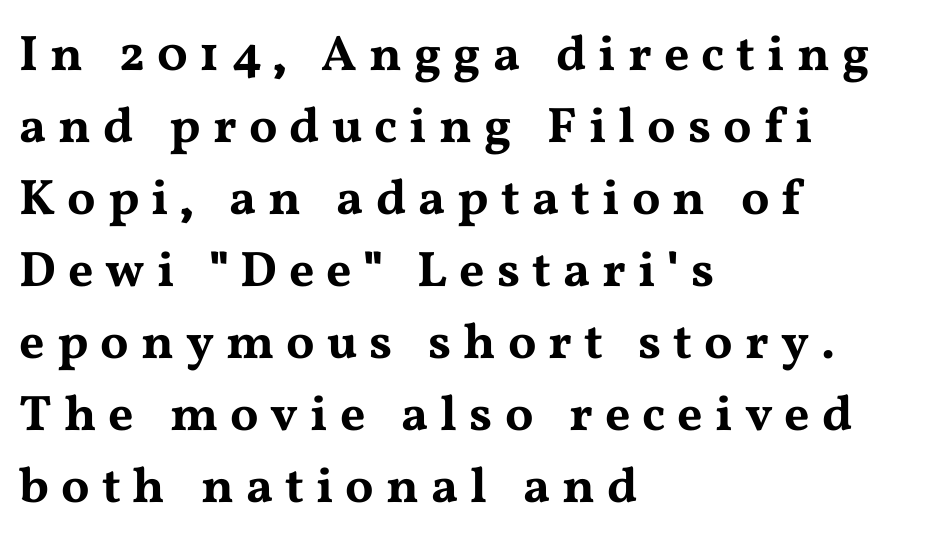
The image shows 50 px wide serif type, upright; set left-aligned, normal line spacing (1.44x), unusually wide letter spacing (+0.24 em), not underlined; medium stroke contrast and a medium x-height.
